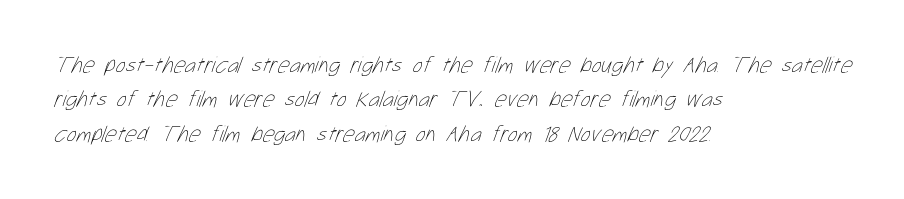
Q: Is the text bold? A: No.
Q: Is the text underlined? A: No.
Q: How is the paragraph aligned? A: Left-aligned.
Q: Is the spacing between letters normal or unusually wide? A: Normal.
Q: Is the spacing between lines tight, normal or loose? A: Normal.
